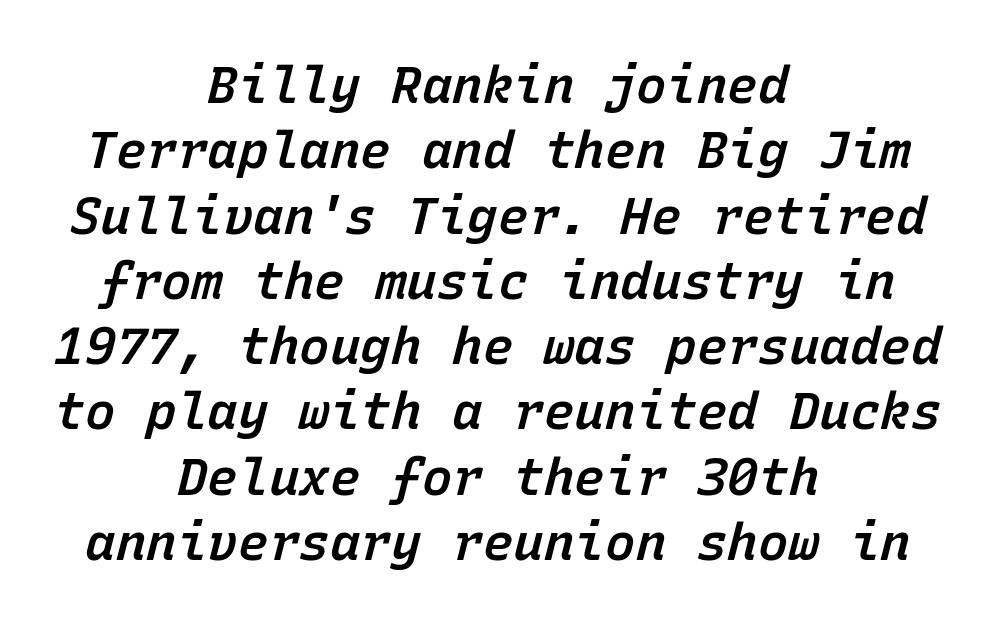
The lines sit at an ordinary, default distance from one another. Summary of weight: moderately heavy, a semibold. The passage shown leans; its letterforms are oblique. Compared with a flush-left layout, this one balances lines on the center instead.
